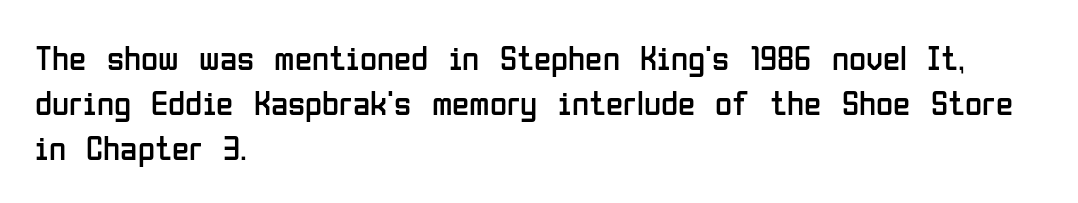
{"serif": "no", "italic": "no", "bold": "no", "weight": "regular", "width": "condensed", "stroke_contrast": "low", "x_height": "medium", "monospaced": "no", "underline": "no", "align": "left", "line_spacing": "normal", "line_spacing_ratio": 1.29, "letter_spacing": "normal", "letter_spacing_em": 0.0, "glyph_px": 35}
